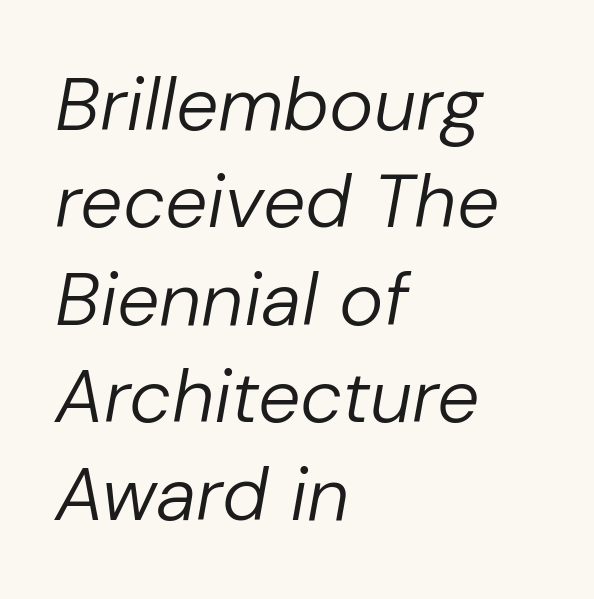
In terms of posture, this sample is oblique. Stroke mass is kept to a normal reading level or below. Spacing verdict: proportional, widths tailored to each character. These lines are set flush left with a ragged right edge.
